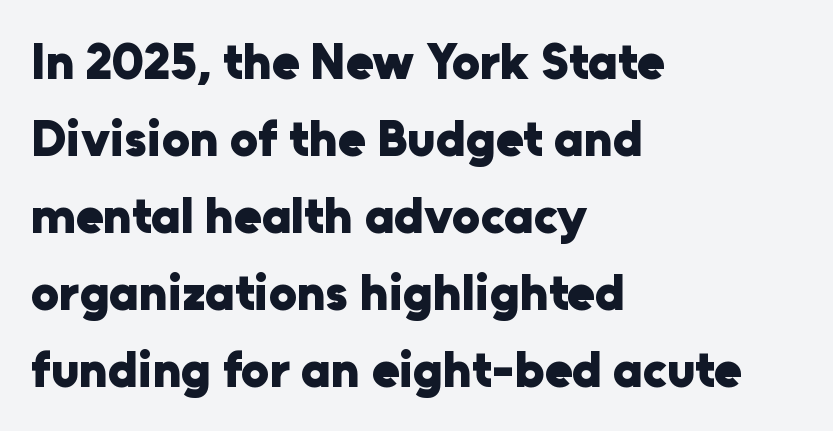
{"serif": "no", "italic": "no", "bold": "yes", "weight": "heavy", "width": "normal", "stroke_contrast": "low", "x_height": "medium", "monospaced": "no", "underline": "no", "align": "left", "line_spacing": "normal", "line_spacing_ratio": 1.54, "letter_spacing": "normal", "letter_spacing_em": 0.0, "glyph_px": 50}
